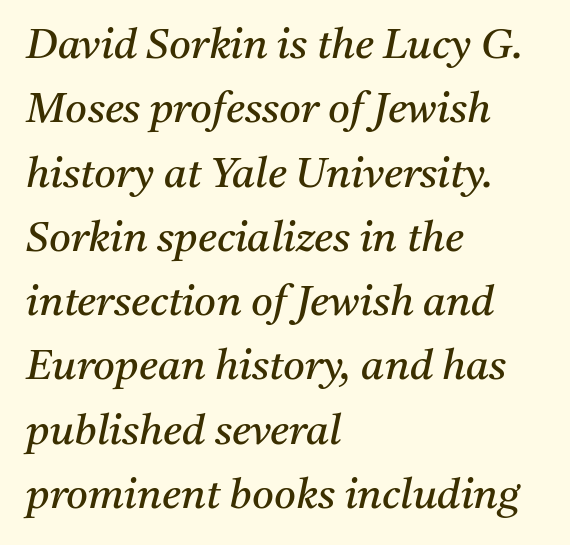
Q: Is the text bold? A: No.
Q: Is the text italic (slanted)? A: Yes, it leans right by about 11 degrees.
Q: Is the typeface a serif or a sans-serif typeface? A: Serif.
Q: Is the text underlined? A: No.
Q: How is the paragraph aligned? A: Left-aligned.
Q: Is the spacing between letters normal or unusually wide? A: Normal.
Q: Is the spacing between lines tight, normal or loose? A: Normal.
Q: Width (condensed, normal, or wide)? A: Normal.
Q: Stroke contrast? A: Medium.
Q: x-height? A: Medium.
Q: Monospaced? A: No.
